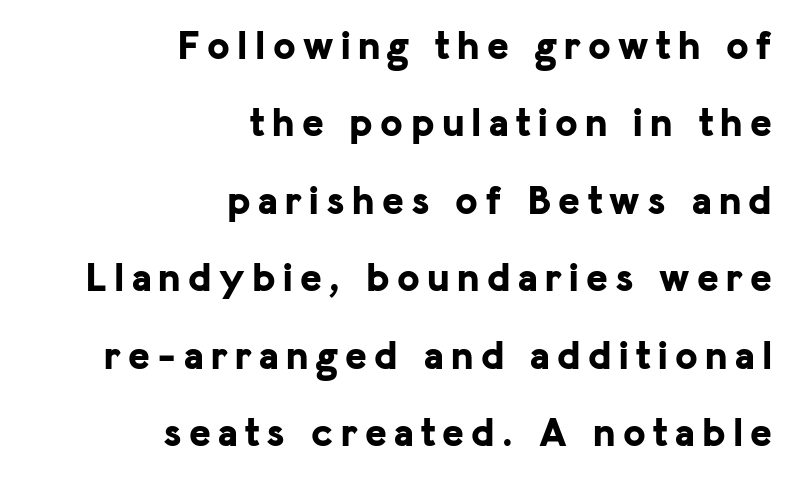
Caption: multi-line text, flush right, ragged left. Type style note: lacks serifs. Note the varied advance widths — an 'i' is clearly narrower than an 'm'. The gap between lines stays unmarked. Look at the stroke-to-counter ratio: heavy, a bold.
